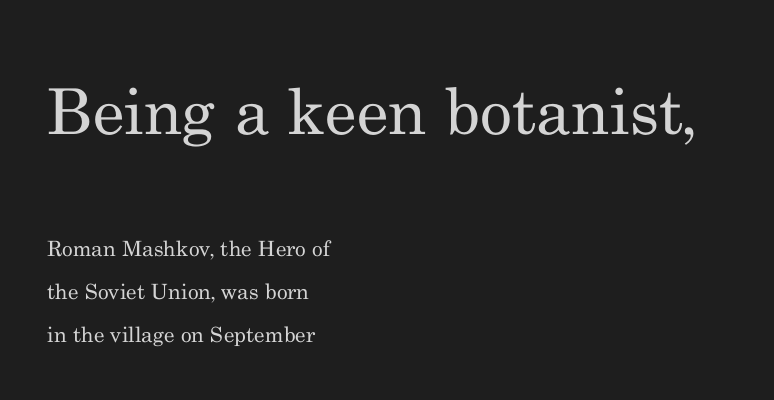
The designer dialed line spacing up above the default. Check where the strokes stop: tiny serifs finish them off. This sample has the flowing, uneven cadence of proportional lettering. Words appear dense and cohesive because spacing is normal. Do the letters lean? They stand straight.
